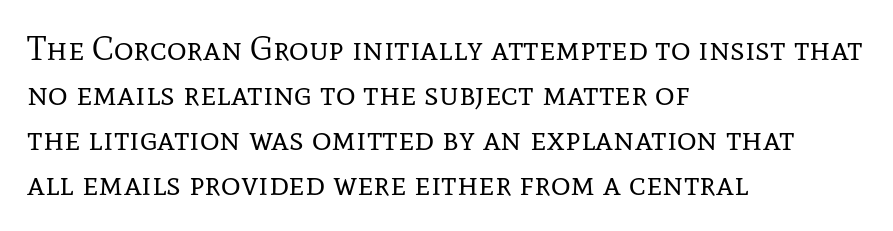
Q: Is the text bold? A: No.
Q: Is the text italic (slanted)? A: No, it is upright.
Q: Is the typeface a serif or a sans-serif typeface? A: Serif.
Q: Is the text underlined? A: No.
Q: How is the paragraph aligned? A: Left-aligned.
Q: Is the spacing between letters normal or unusually wide? A: Normal.
Q: Is the spacing between lines tight, normal or loose? A: Normal.
Q: Width (condensed, normal, or wide)? A: Normal.
Q: Stroke contrast? A: Low.
Q: x-height? A: Medium.
Q: Monospaced? A: No.
